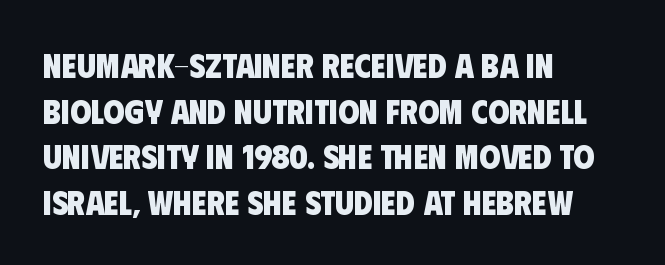
Q: Is the text bold? A: Yes.
Q: Is the typeface a serif or a sans-serif typeface? A: Sans-serif.
Q: Is the text underlined? A: No.
Q: How is the paragraph aligned? A: Left-aligned.
Q: Is the spacing between letters normal or unusually wide? A: Normal.
Q: Is the spacing between lines tight, normal or loose? A: Normal.
Q: Width (condensed, normal, or wide)? A: Condensed.
Q: Stroke contrast? A: Low.
Q: x-height? A: Large.
Q: Monospaced? A: No.
